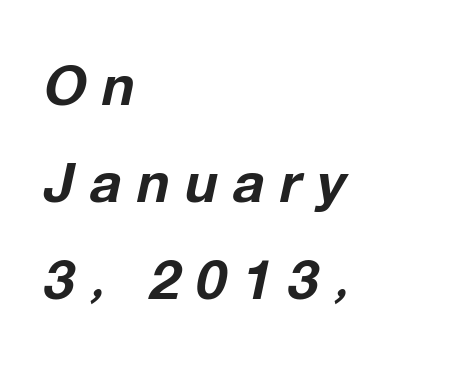
{"italic": "yes", "lean": "right", "slant_degrees": 12, "bold": "yes", "weight": "bold", "width": "normal", "stroke_contrast": "low", "x_height": "medium", "monospaced": "no", "underline": "no", "align": "left", "line_spacing_ratio": 1.76, "letter_spacing": "wide", "letter_spacing_em": 0.28, "glyph_px": 55}
